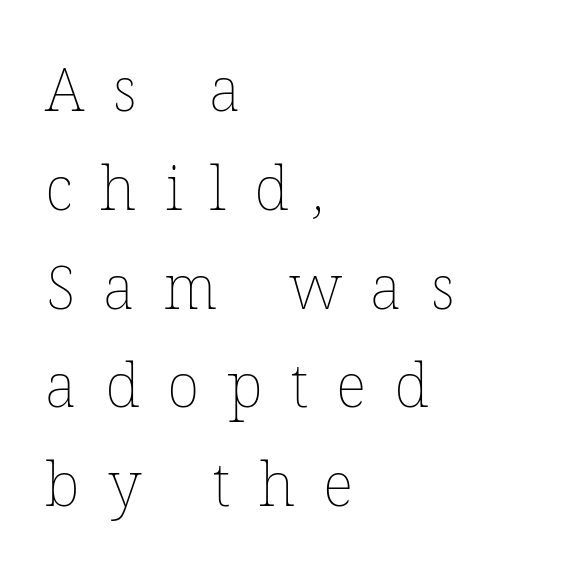
{"bold": "no", "weight": "thin", "width": "normal", "stroke_contrast": "low", "x_height": "medium", "monospaced": "no", "underline": "no", "align": "left", "line_spacing": "normal", "line_spacing_ratio": 1.62, "letter_spacing": "wide", "letter_spacing_em": 0.46, "glyph_px": 61}
